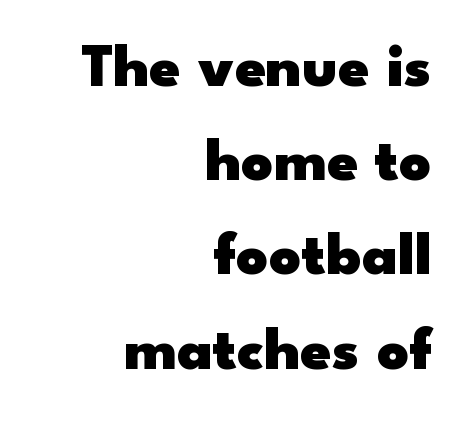
The image shows 62 px heavy, wide sans-serif type, upright; set right-aligned, normal line spacing (1.52x), normal letter spacing, not underlined; low stroke contrast and a small x-height.
